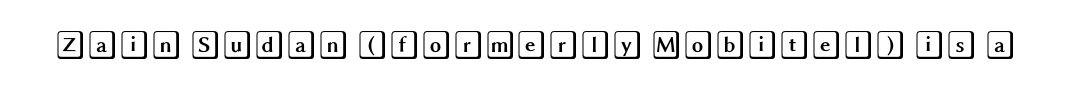
The image shows 29 px wide type, upright; set normal letter spacing, not underlined; a large x-height.
